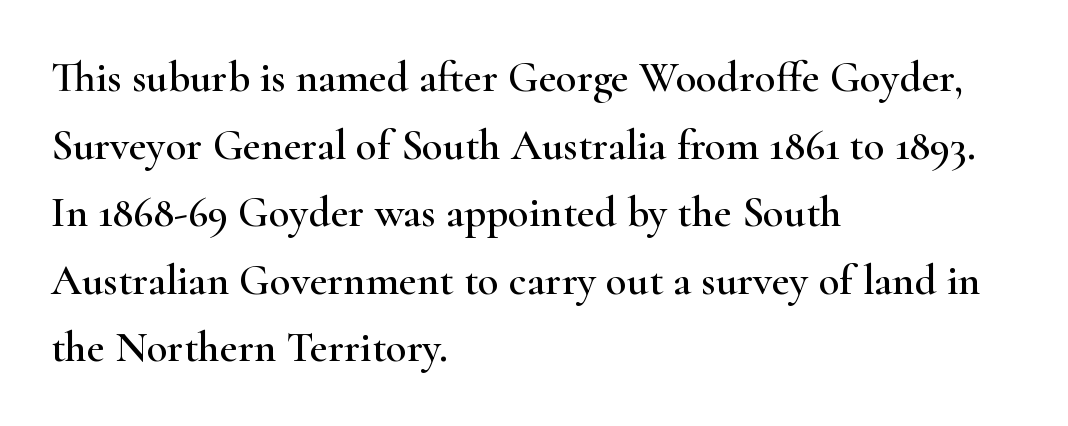
Notice how the passage keeps a crisp vertical edge on the left only. These lines are rendered in a variable-pitch font. Does the type have serifs? Yes, each stem ends in a small foot. This sample uses an upright cut, with every glyph sitting square on the baseline.
